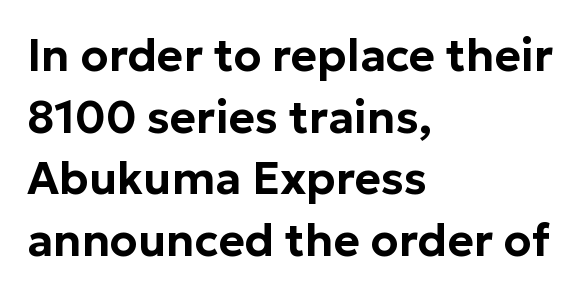
{"serif": "no", "italic": "no", "width": "normal", "stroke_contrast": "low", "x_height": "medium", "monospaced": "no", "underline": "no", "align": "left", "line_spacing": "normal", "line_spacing_ratio": 1.37, "letter_spacing": "normal", "letter_spacing_em": 0.0, "glyph_px": 45}
